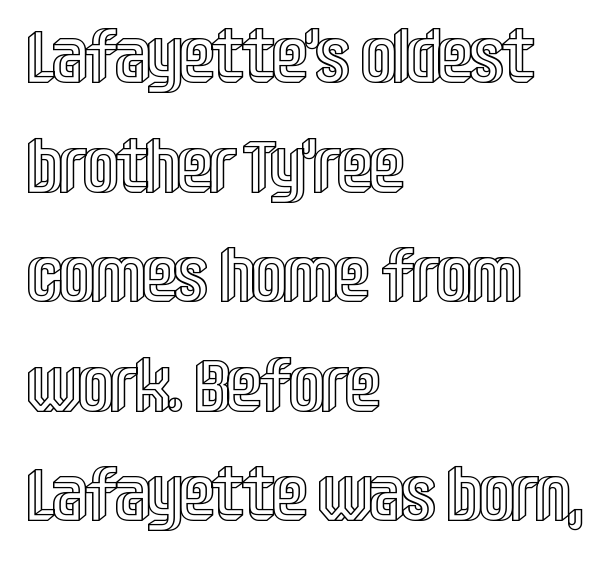
The face used here is rendered with its standard letterfit. Every row of glyphs begins at an identical x-position on the left. Do the characters align in a grid? No, the font is proportional. Each row of text sits above clean, open space.
